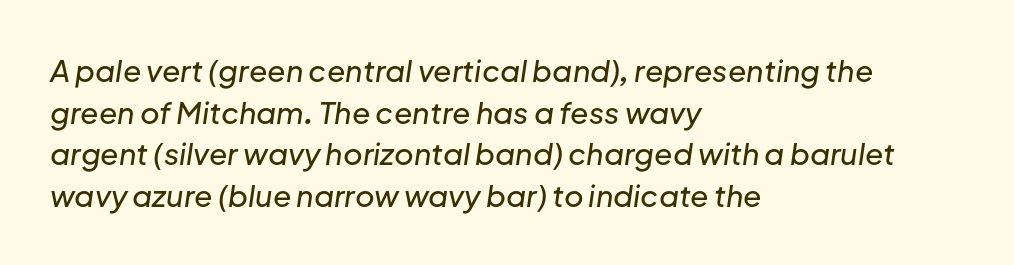
The image shows 30 px text type, italic (leaning right); set left-aligned, normal line spacing (1.39x), normal letter spacing, not underlined; low stroke contrast and a medium x-height.
